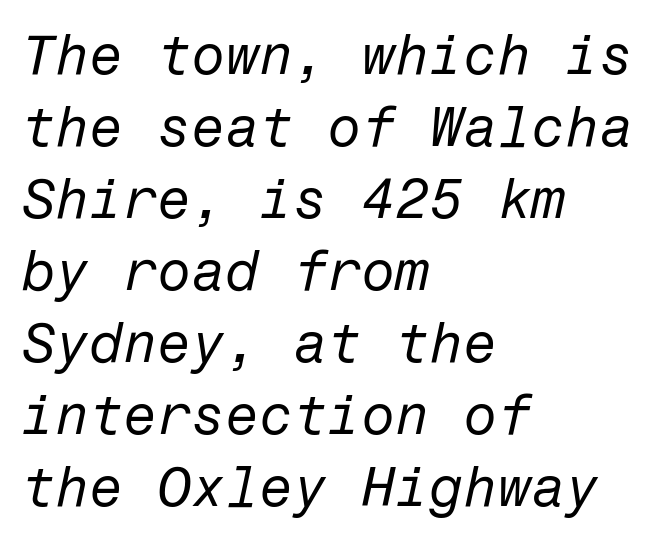
Q: Is the text bold? A: No.
Q: Is the text italic (slanted)? A: Yes, it leans right by about 12 degrees.
Q: Is the text underlined? A: No.
Q: How is the paragraph aligned? A: Left-aligned.
Q: Is the spacing between letters normal or unusually wide? A: Normal.
Q: Is the spacing between lines tight, normal or loose? A: Normal.
Q: Width (condensed, normal, or wide)? A: Normal.
Q: Stroke contrast? A: Low.
Q: x-height? A: Medium.
